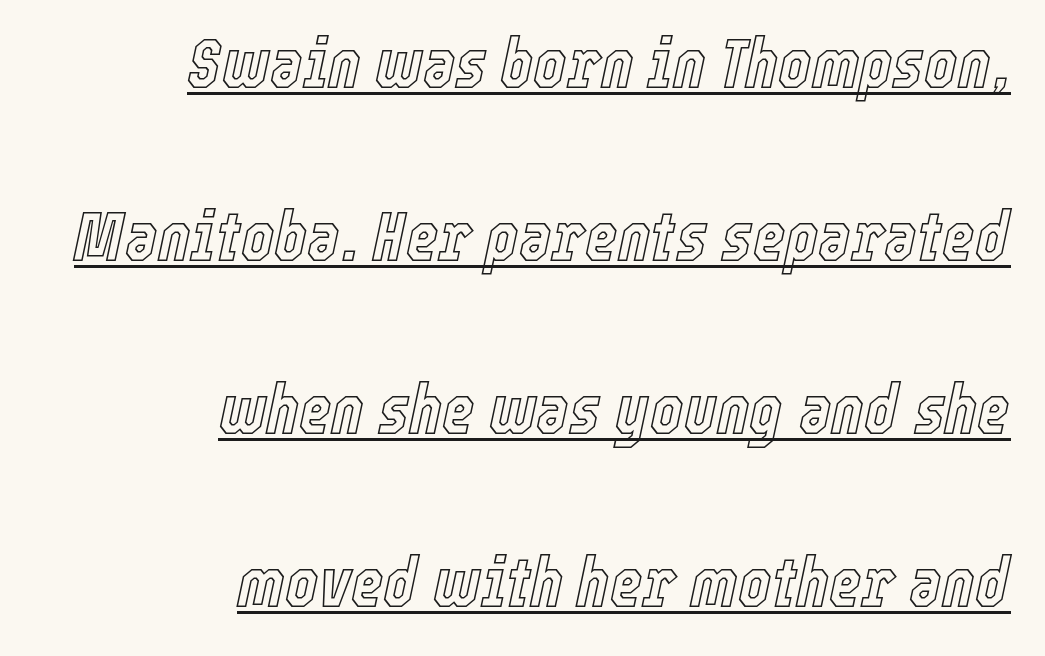
Each letter keeps its own natural width here, so spacing adapts to shape. There is no visible air inserted between adjacent glyphs. Compared with a flush-left layout, this one pins lines to the opposite, right side. The passage shown is underscored from start to finish.
